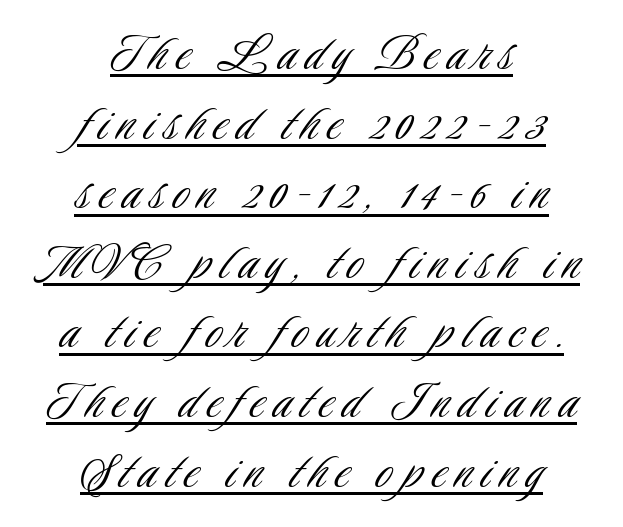
{"serif": "no", "bold": "no", "weight": "light", "width": "condensed", "stroke_contrast": "low", "x_height": "small", "monospaced": "no", "underline": "yes", "align": "center", "line_spacing_ratio": 1.2, "glyph_px": 58}
